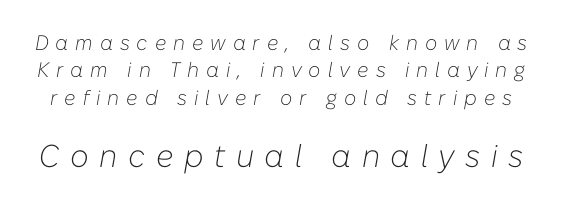
The image shows 32 px light type, italic (leaning right); set normal line spacing (1.3x), unusually wide letter spacing (+0.33 em), not underlined; the second (bottom) block is 1.52x larger; low stroke contrast and a medium x-height.
